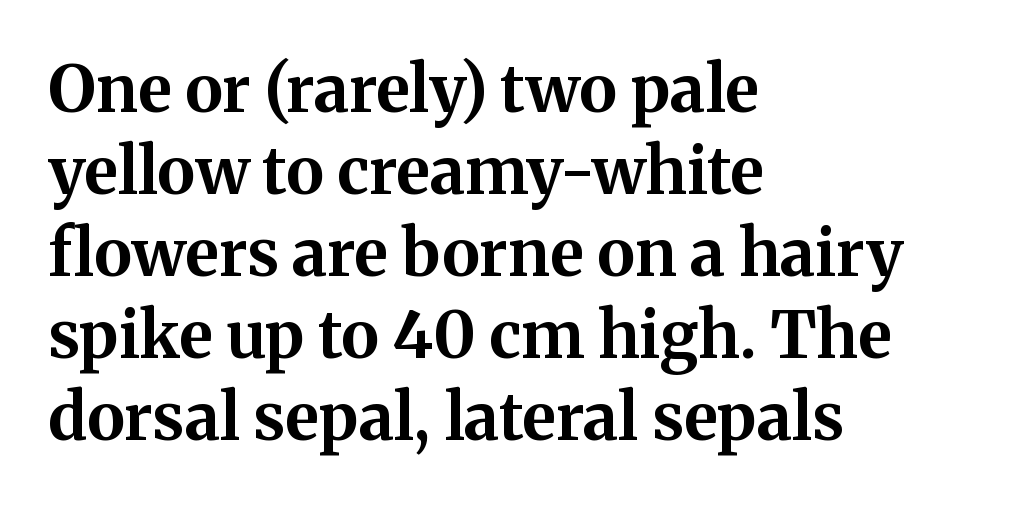
The image shows 65 px bold serif type, upright; set left-aligned, normal line spacing (1.26x), normal letter spacing, not underlined; medium stroke contrast and a medium x-height.
